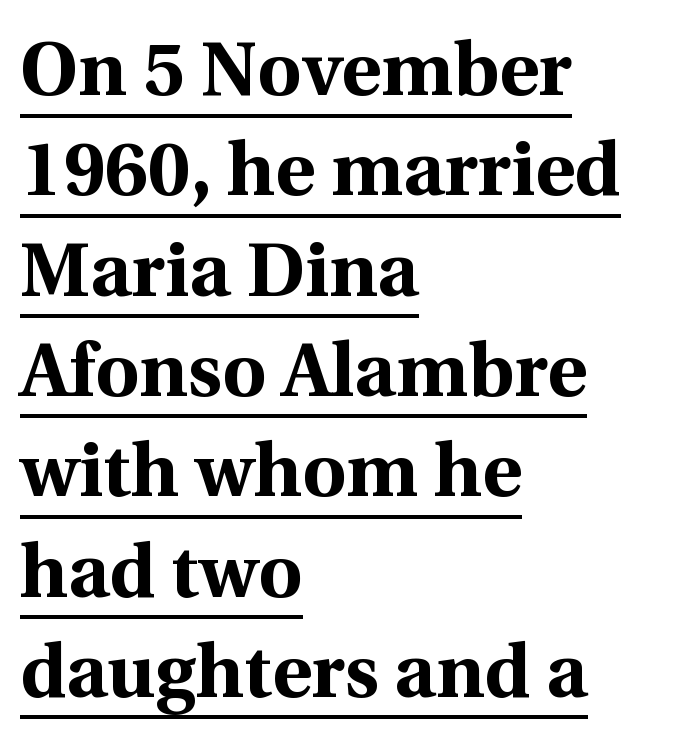
Q: Is the text bold? A: Yes.
Q: Is the text italic (slanted)? A: No, it is upright.
Q: Is the typeface a serif or a sans-serif typeface? A: Serif.
Q: Is the text underlined? A: Yes.
Q: How is the paragraph aligned? A: Left-aligned.
Q: Is the spacing between letters normal or unusually wide? A: Normal.
Q: Is the spacing between lines tight, normal or loose? A: Normal.
Q: Width (condensed, normal, or wide)? A: Normal.
Q: x-height? A: Medium.
Q: Monospaced? A: No.
